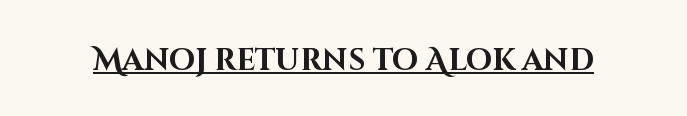
Look at the tracking — it's just the regular setting, nothing added. The face used here is a sans, in the tradition of grotesques and geometrics. The passage shown is typed in a proportional face where columns would drift. The lettering stays uniformly vertical, giving the passage a roman look.
